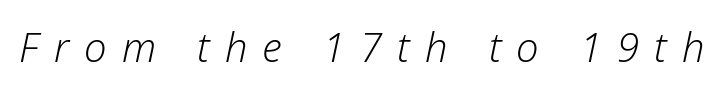
Q: Is the text bold? A: No.
Q: Is the text italic (slanted)? A: Yes, it leans right by about 12 degrees.
Q: Is the text underlined? A: No.
Q: Is the spacing between letters normal or unusually wide? A: Unusually wide.
Q: Width (condensed, normal, or wide)? A: Normal.
Q: Stroke contrast? A: Low.
Q: x-height? A: Medium.
Q: Monospaced? A: No.
